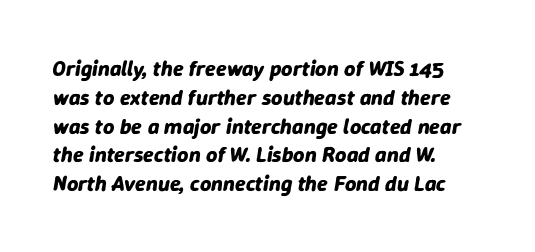
Q: Is the text bold? A: Yes.
Q: Is the text italic (slanted)? A: Yes, it leans right by about 9 degrees.
Q: Is the text underlined? A: No.
Q: How is the paragraph aligned? A: Left-aligned.
Q: Is the spacing between letters normal or unusually wide? A: Normal.
Q: Is the spacing between lines tight, normal or loose? A: Normal.
